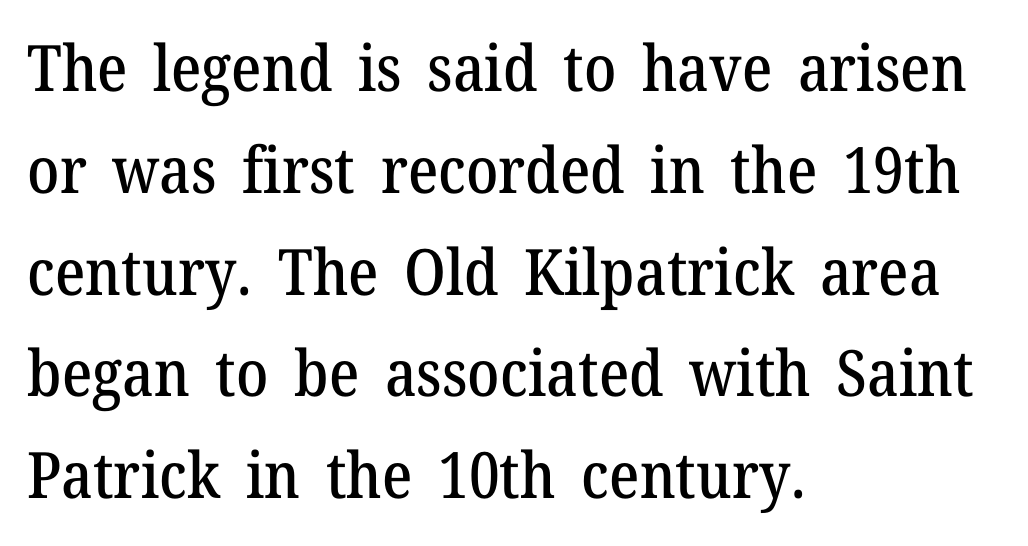
{"serif": "yes", "italic": "no", "width": "normal", "stroke_contrast": "medium", "x_height": "medium", "monospaced": "no", "underline": "no", "align": "left", "line_spacing": "normal", "line_spacing_ratio": 1.59, "letter_spacing": "normal", "letter_spacing_em": 0.0, "glyph_px": 64}
